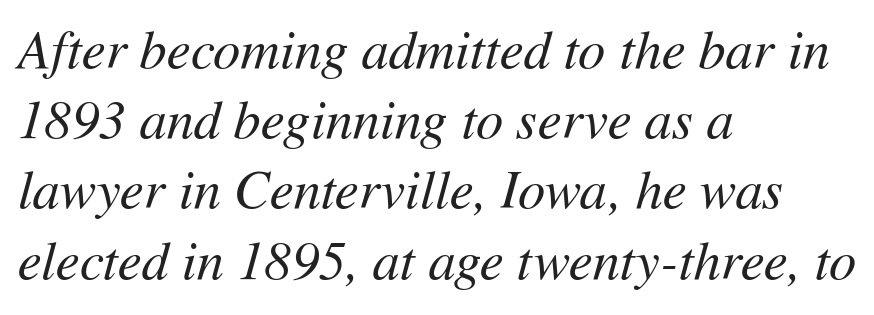
The image shows 54 px regular-weight type, italic (leaning right); set left-aligned, normal line spacing (1.3x), normal letter spacing, not underlined; medium stroke contrast and a medium x-height.
